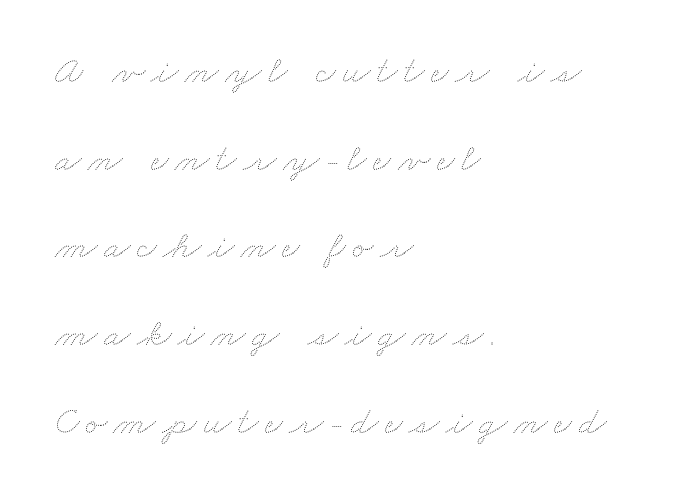
Q: Is the text bold? A: No.
Q: Is the text underlined? A: No.
Q: How is the paragraph aligned? A: Left-aligned.
Q: Is the spacing between lines tight, normal or loose? A: Loose.
Q: Width (condensed, normal, or wide)? A: Wide.
Q: Stroke contrast? A: Medium.
Q: x-height? A: Small.
Q: Monospaced? A: No.
